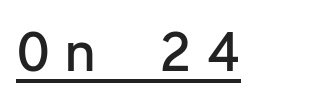
The image shows 56 px sans-serif type, upright, monospaced; set unusually wide letter spacing (+0.23 em), underlined; low stroke contrast and a medium x-height.
